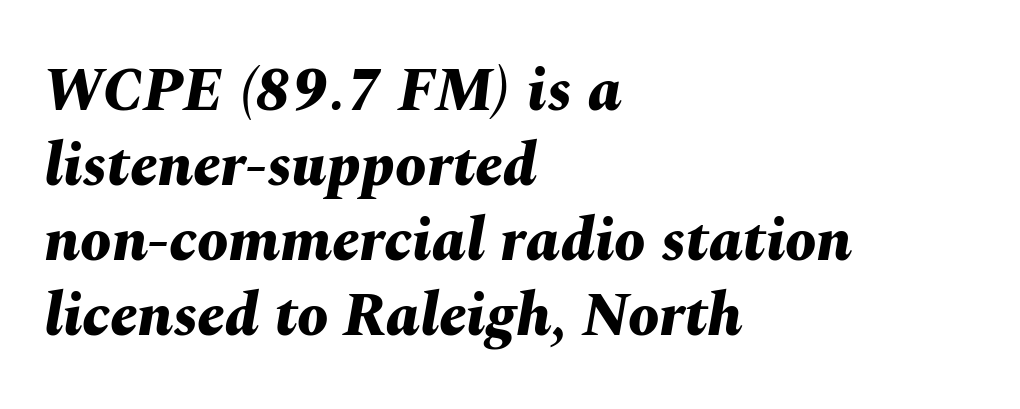
{"italic": "yes", "lean": "right", "slant_degrees": 10, "bold": "yes", "weight": "bold", "width": "normal", "stroke_contrast": "medium", "x_height": "medium", "monospaced": "no", "underline": "no", "align": "left", "line_spacing_ratio": 1.21, "letter_spacing": "normal", "letter_spacing_em": 0.0, "glyph_px": 62}
